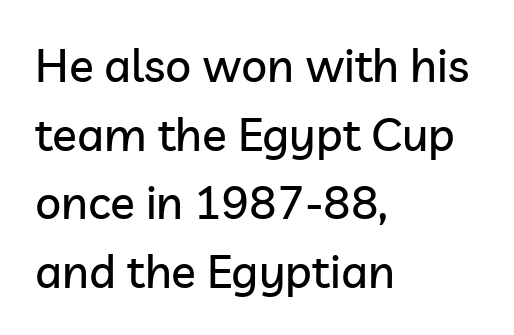
The image shows 46 px sans-serif type, upright; set left-aligned, normal line spacing (1.49x), normal letter spacing, not underlined; low stroke contrast and a medium x-height.
